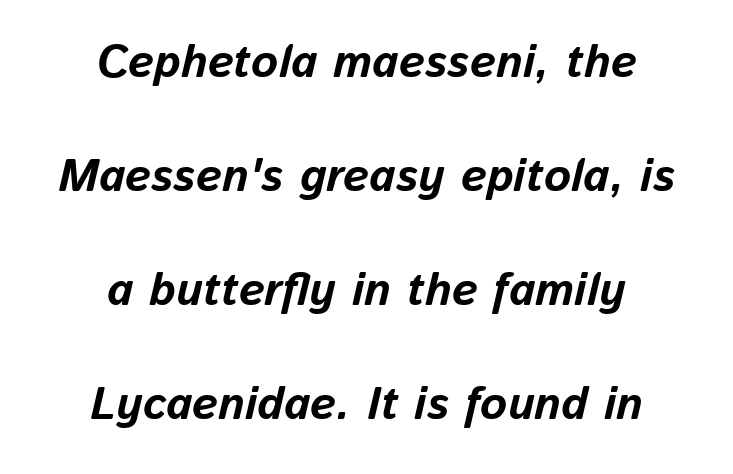
Q: Is the text bold? A: Yes.
Q: Is the text italic (slanted)? A: Yes, it leans right by about 13 degrees.
Q: Is the text underlined? A: No.
Q: How is the paragraph aligned? A: Centered.
Q: Is the spacing between letters normal or unusually wide? A: Normal.
Q: Is the spacing between lines tight, normal or loose? A: Loose.
Q: Width (condensed, normal, or wide)? A: Normal.
Q: Stroke contrast? A: Low.
Q: x-height? A: Medium.
Q: Monospaced? A: No.
